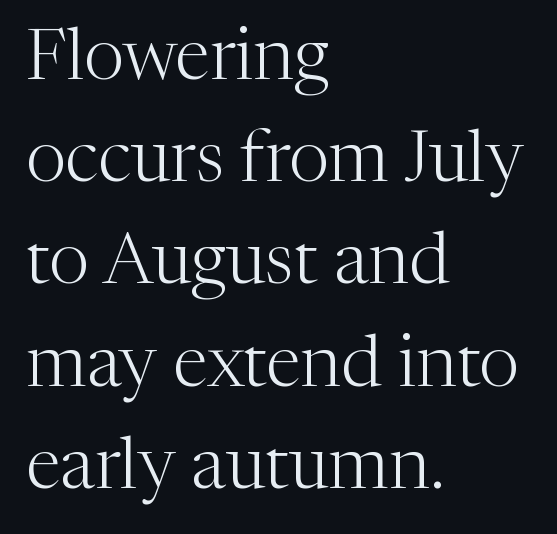
Q: Is the text bold? A: No.
Q: Is the text italic (slanted)? A: No, it is upright.
Q: Is the typeface a serif or a sans-serif typeface? A: Serif.
Q: Is the text underlined? A: No.
Q: How is the paragraph aligned? A: Left-aligned.
Q: Is the spacing between letters normal or unusually wide? A: Normal.
Q: Is the spacing between lines tight, normal or loose? A: Normal.
Q: Width (condensed, normal, or wide)? A: Normal.
Q: Stroke contrast? A: Medium.
Q: x-height? A: Medium.
Q: Monospaced? A: No.
